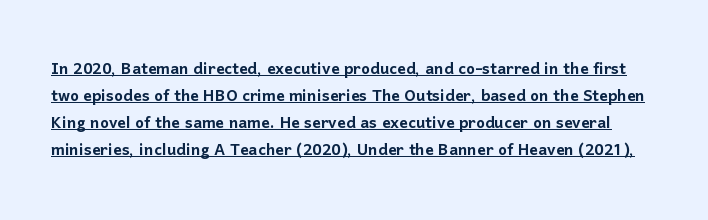
{"italic": "no", "underline": "yes", "line_spacing": "normal", "line_spacing_ratio": 1.28, "letter_spacing": "normal", "letter_spacing_em": 0.0, "glyph_px": 21}
